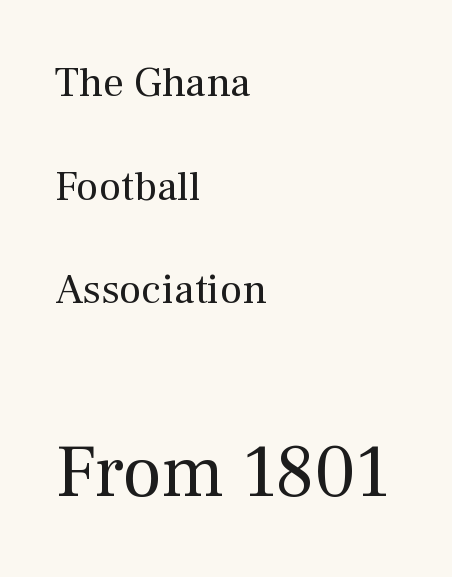
{"serif": "yes", "italic": "no", "bold": "no", "weight": "regular", "width": "normal", "stroke_contrast": "medium", "x_height": "medium", "monospaced": "no", "underline": "no", "align": "left", "line_spacing": "loose", "line_spacing_ratio": 2.47, "letter_spacing": "normal", "letter_spacing_em": 0.0, "larger_block": "second", "size_ratio": 1.76, "glyph_px": 74}
